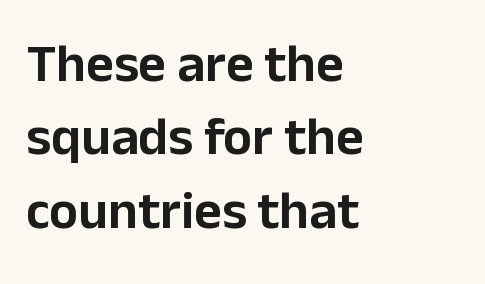
Q: Is the text italic (slanted)? A: No, it is upright.
Q: Is the typeface a serif or a sans-serif typeface? A: Sans-serif.
Q: Is the text underlined? A: No.
Q: How is the paragraph aligned? A: Left-aligned.
Q: Is the spacing between letters normal or unusually wide? A: Normal.
Q: Is the spacing between lines tight, normal or loose? A: Normal.
Q: Width (condensed, normal, or wide)? A: Normal.
Q: Stroke contrast? A: Low.
Q: x-height? A: Medium.
Q: Monospaced? A: No.
